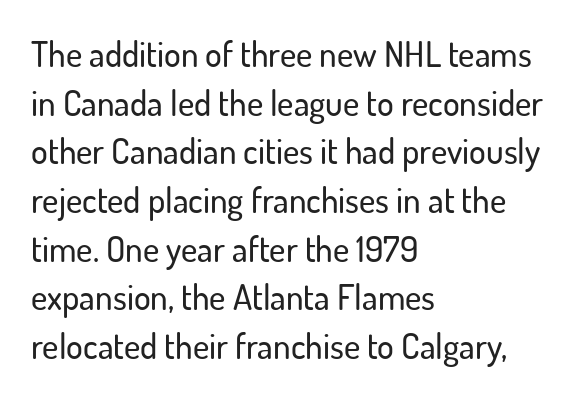
{"serif": "no", "italic": "no", "width": "normal", "stroke_contrast": "low", "x_height": "small", "monospaced": "no", "underline": "no", "align": "left", "line_spacing": "normal", "line_spacing_ratio": 1.39, "letter_spacing": "normal", "letter_spacing_em": 0.0, "glyph_px": 35}
